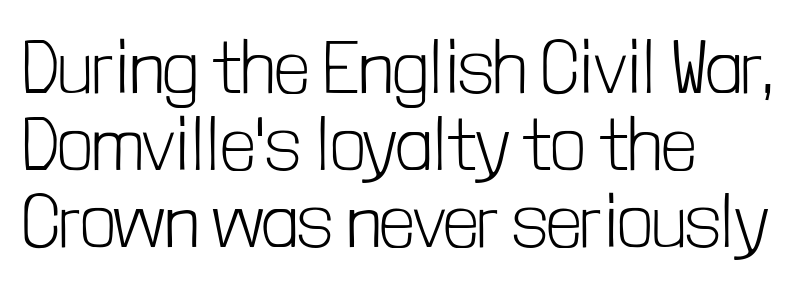
Q: Is the text bold? A: No.
Q: Is the text italic (slanted)? A: No, it is upright.
Q: Is the typeface a serif or a sans-serif typeface? A: Sans-serif.
Q: Is the text underlined? A: No.
Q: How is the paragraph aligned? A: Left-aligned.
Q: Is the spacing between letters normal or unusually wide? A: Normal.
Q: Is the spacing between lines tight, normal or loose? A: Tight.
Q: Width (condensed, normal, or wide)? A: Condensed.
Q: Stroke contrast? A: Low.
Q: x-height? A: Medium.
Q: Monospaced? A: No.
